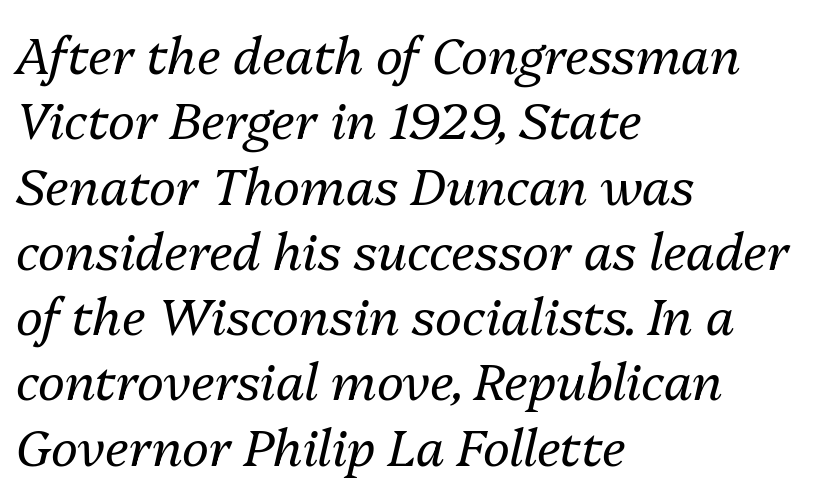
Q: Is the text bold? A: No.
Q: Is the text italic (slanted)? A: Yes, it leans right by about 13 degrees.
Q: Is the text underlined? A: No.
Q: How is the paragraph aligned? A: Left-aligned.
Q: Is the spacing between letters normal or unusually wide? A: Normal.
Q: Is the spacing between lines tight, normal or loose? A: Normal.
Q: Width (condensed, normal, or wide)? A: Normal.
Q: Stroke contrast? A: Medium.
Q: x-height? A: Medium.
Q: Monospaced? A: No.
